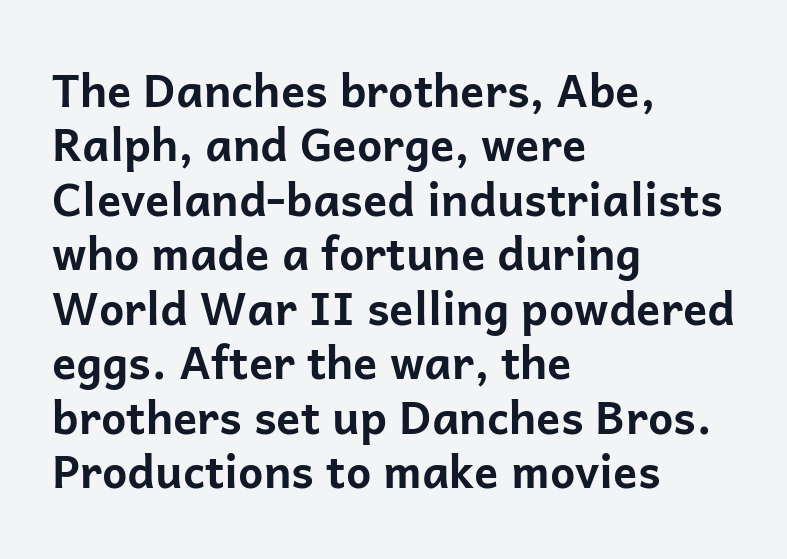
{"serif": "no", "italic": "no", "bold": "yes", "weight": "bold", "width": "normal", "stroke_contrast": "low", "x_height": "medium", "monospaced": "no", "underline": "no", "align": "left", "line_spacing_ratio": 1.21, "letter_spacing": "normal", "letter_spacing_em": 0.0, "glyph_px": 45}
